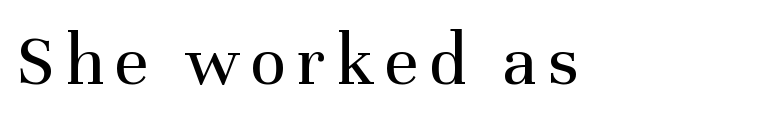
Q: Is the text bold? A: No.
Q: Is the text italic (slanted)? A: No, it is upright.
Q: Is the typeface a serif or a sans-serif typeface? A: Serif.
Q: Is the text underlined? A: No.
Q: Width (condensed, normal, or wide)? A: Normal.
Q: Stroke contrast? A: Medium.
Q: x-height? A: Medium.
Q: Monospaced? A: No.
